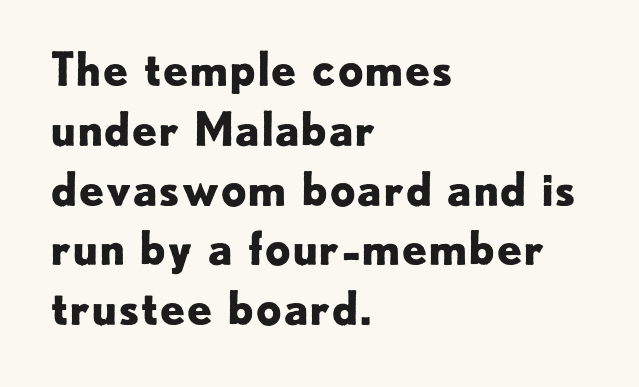
The image shows 46 px bold sans-serif type, upright; set left-aligned, normal line spacing (1.3x), normal letter spacing, not underlined; low stroke contrast and a small x-height.
